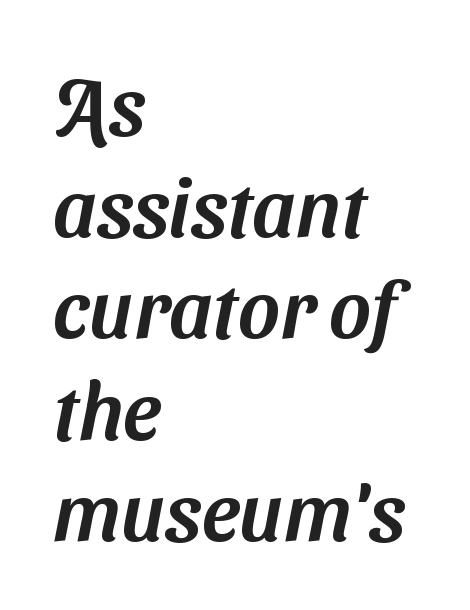
Q: Is the typeface a serif or a sans-serif typeface? A: Sans-serif.
Q: Is the text underlined? A: No.
Q: How is the paragraph aligned? A: Left-aligned.
Q: Is the spacing between letters normal or unusually wide? A: Normal.
Q: Is the spacing between lines tight, normal or loose? A: Normal.
Q: Width (condensed, normal, or wide)? A: Normal.
Q: Stroke contrast? A: Medium.
Q: x-height? A: Medium.
Q: Monospaced? A: No.
